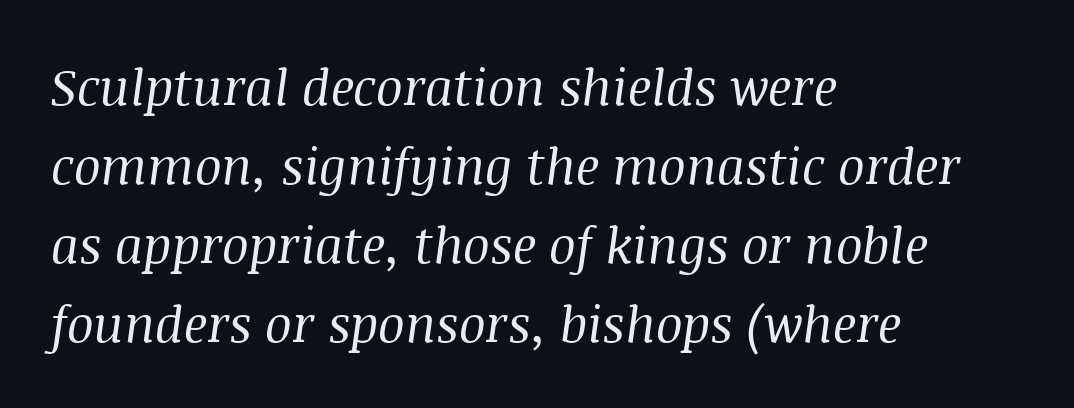
{"serif": "yes", "italic": "yes", "lean": "right", "slant_degrees": 8, "bold": "no", "weight": "regular", "width": "normal", "stroke_contrast": "medium", "x_height": "large", "monospaced": "no", "underline": "no", "align": "left", "line_spacing": "normal", "line_spacing_ratio": 1.58, "letter_spacing": "normal", "letter_spacing_em": 0.0, "glyph_px": 50}
